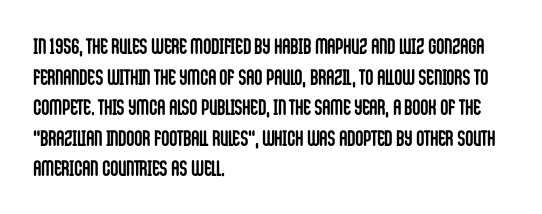
The image shows 22 px bold type, upright; set left-aligned, normal line spacing (1.39x), normal letter spacing, not underlined.
